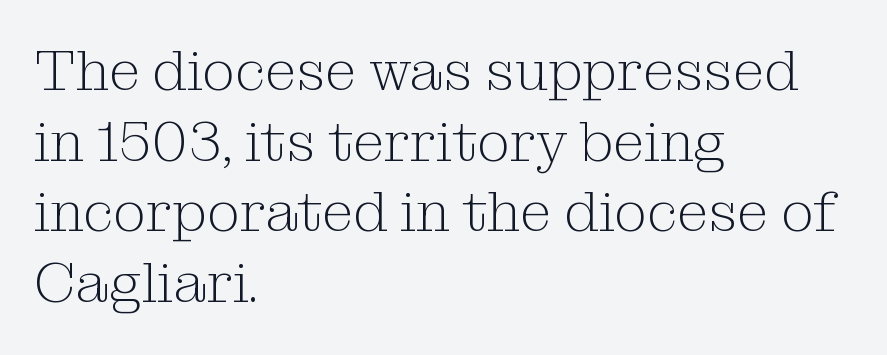
{"serif": "yes", "italic": "no", "bold": "no", "weight": "light", "width": "normal", "stroke_contrast": "medium", "x_height": "medium", "monospaced": "no", "underline": "no", "align": "left", "line_spacing_ratio": 1.24, "letter_spacing": "normal", "letter_spacing_em": 0.0, "glyph_px": 57}
